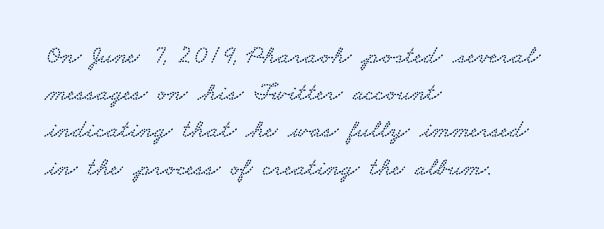
Q: Is the text underlined? A: No.
Q: How is the paragraph aligned? A: Left-aligned.
Q: Is the spacing between letters normal or unusually wide? A: Normal.
Q: Is the spacing between lines tight, normal or loose? A: Normal.
